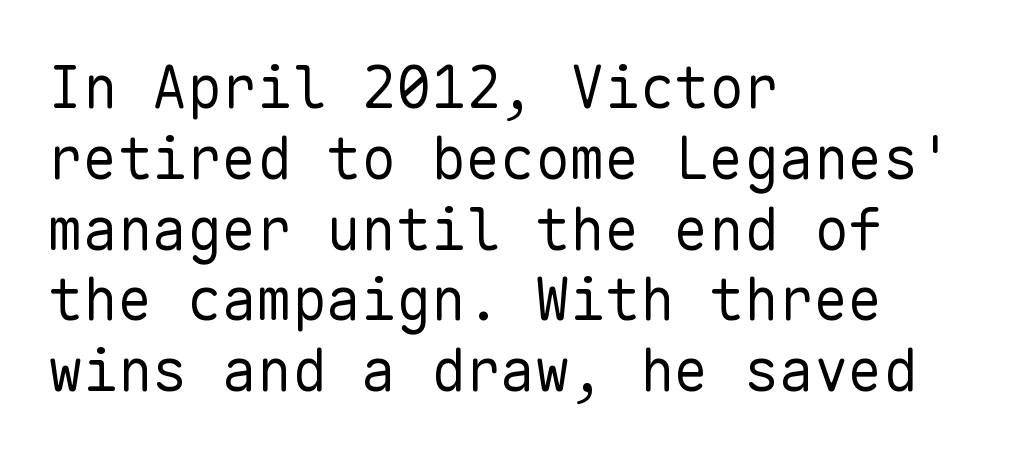
Q: Is the text bold? A: No.
Q: Is the text italic (slanted)? A: No, it is upright.
Q: Is the typeface a serif or a sans-serif typeface? A: Sans-serif.
Q: Is the text underlined? A: No.
Q: How is the paragraph aligned? A: Left-aligned.
Q: Is the spacing between letters normal or unusually wide? A: Normal.
Q: Width (condensed, normal, or wide)? A: Normal.
Q: Stroke contrast? A: Low.
Q: x-height? A: Medium.
Q: Monospaced? A: Yes.
